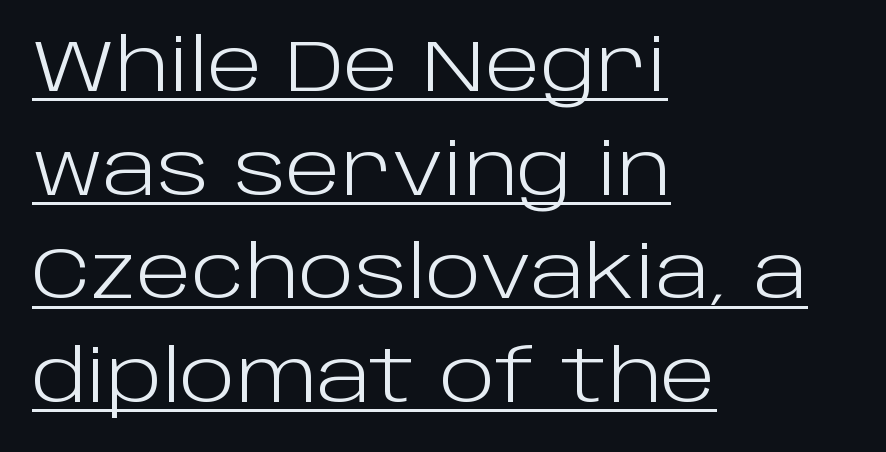
Q: Is the text bold? A: No.
Q: Is the text italic (slanted)? A: No, it is upright.
Q: Is the typeface a serif or a sans-serif typeface? A: Sans-serif.
Q: Is the text underlined? A: Yes.
Q: How is the paragraph aligned? A: Left-aligned.
Q: Is the spacing between letters normal or unusually wide? A: Normal.
Q: Is the spacing between lines tight, normal or loose? A: Normal.
Q: Width (condensed, normal, or wide)? A: Normal.
Q: Stroke contrast? A: Low.
Q: x-height? A: Large.
Q: Monospaced? A: No.
